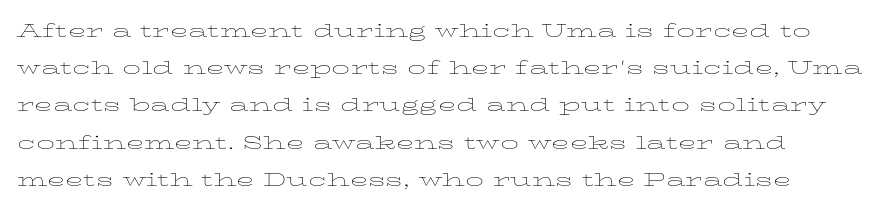
{"italic": "no", "bold": "no", "underline": "no", "line_spacing": "normal", "line_spacing_ratio": 1.55, "letter_spacing": "normal", "letter_spacing_em": 0.0, "glyph_px": 24}
